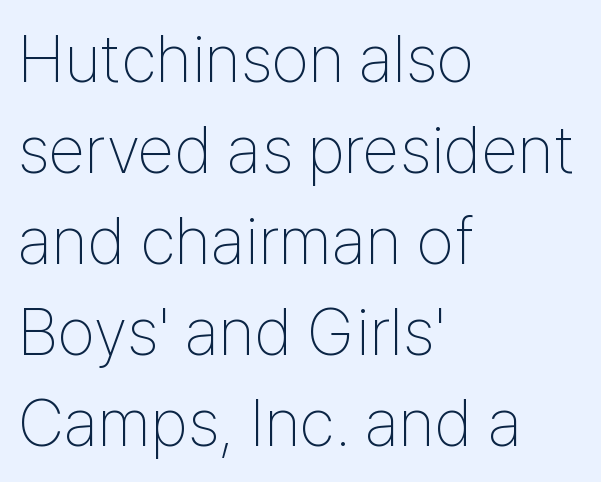
Q: Is the text bold? A: No.
Q: Is the text italic (slanted)? A: No, it is upright.
Q: Is the typeface a serif or a sans-serif typeface? A: Sans-serif.
Q: Is the text underlined? A: No.
Q: How is the paragraph aligned? A: Left-aligned.
Q: Is the spacing between letters normal or unusually wide? A: Normal.
Q: Is the spacing between lines tight, normal or loose? A: Normal.
Q: Width (condensed, normal, or wide)? A: Condensed.
Q: Stroke contrast? A: Low.
Q: x-height? A: Medium.
Q: Monospaced? A: No.
